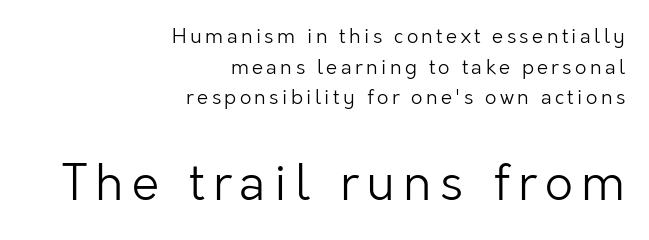
The image shows 49 px light sans-serif type, upright; set right-aligned, normal line spacing (1.53x), not underlined; the second (bottom) block is 2.45x larger; low stroke contrast and a medium x-height.
